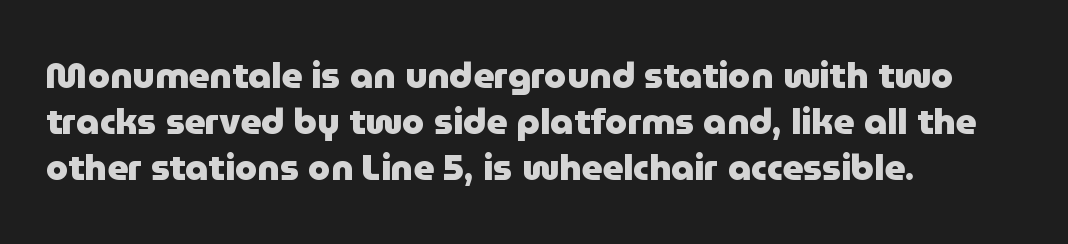
{"serif": "no", "italic": "no", "bold": "yes", "weight": "heavy", "width": "normal", "stroke_contrast": "low", "x_height": "medium", "monospaced": "no", "underline": "no", "align": "left", "line_spacing": "normal", "line_spacing_ratio": 1.28, "letter_spacing": "normal", "letter_spacing_em": 0.0, "glyph_px": 36}
